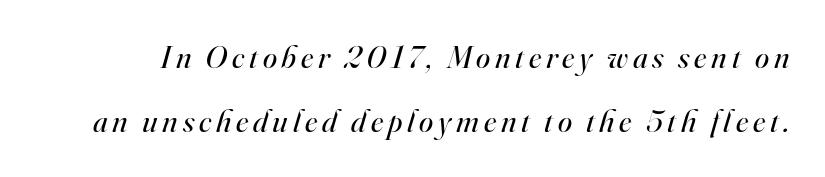
{"serif": "yes", "italic": "yes", "lean": "right", "slant_degrees": 16, "bold": "no", "weight": "regular", "width": "normal", "stroke_contrast": "high", "x_height": "small", "monospaced": "no", "underline": "no", "line_spacing": "loose", "line_spacing_ratio": 2.0, "glyph_px": 32}
